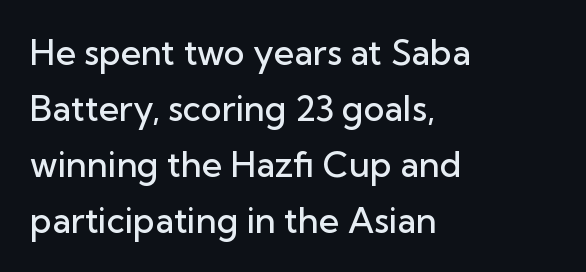
The image shows 35 px semibold sans-serif type, upright; set left-aligned, normal line spacing (1.6x), normal letter spacing, not underlined; low stroke contrast and a medium x-height.
